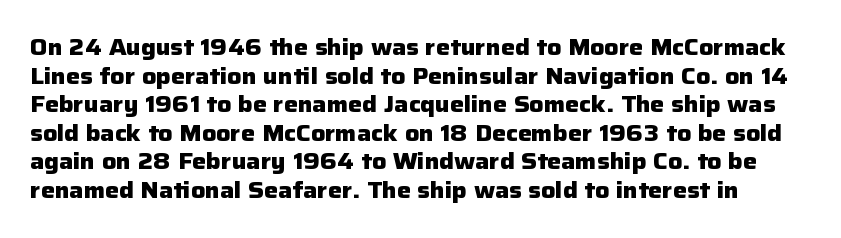
{"italic": "no", "bold": "yes", "underline": "no", "line_spacing": "normal", "line_spacing_ratio": 1.3, "letter_spacing": "normal", "letter_spacing_em": 0.0, "glyph_px": 22}
